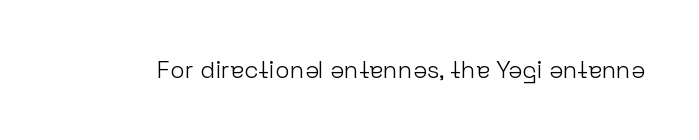
Only glyphs here, with clear space below each row. Notice how the stems are strictly vertical — no italics here. Between one letter and the next there's only the usual sliver of space. Is this a heavy cut? Hardly; it is regular or lighter.
